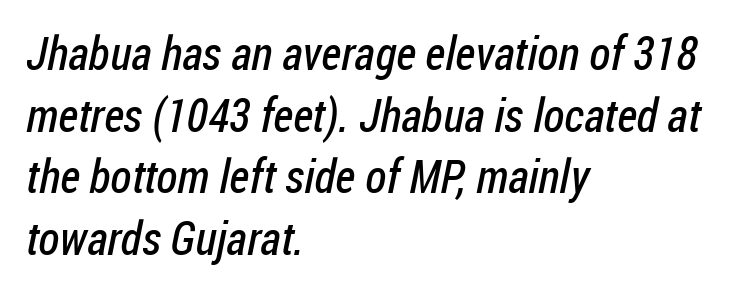
Type style note: lacks serifs. The zone under the glyphs is completely vacant. Compared with typical paragraphs, the rows here are spaced about the same. Stroke thickness stays within the range of a standard reading face or lighter. Nobody touched the tracking dial on this one.
